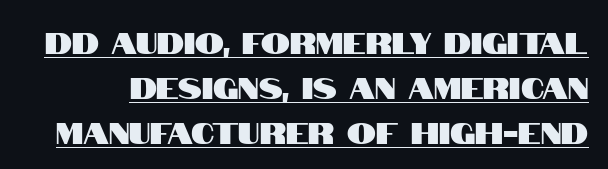
Q: Is the text italic (slanted)? A: No, it is upright.
Q: Is the typeface a serif or a sans-serif typeface? A: Sans-serif.
Q: Is the text underlined? A: Yes.
Q: Is the spacing between letters normal or unusually wide? A: Normal.
Q: Is the spacing between lines tight, normal or loose? A: Normal.
Q: Width (condensed, normal, or wide)? A: Condensed.
Q: Stroke contrast? A: High.
Q: x-height? A: Large.
Q: Monospaced? A: No.
